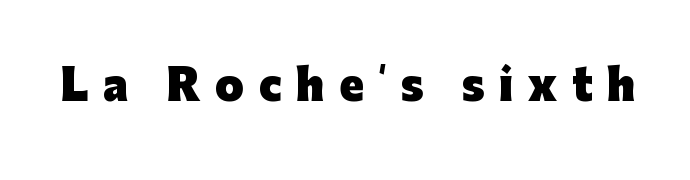
Q: Is the text bold? A: Yes.
Q: Is the text italic (slanted)? A: No, it is upright.
Q: Is the typeface a serif or a sans-serif typeface? A: Sans-serif.
Q: Is the text underlined? A: No.
Q: Is the spacing between letters normal or unusually wide? A: Unusually wide.
Q: Width (condensed, normal, or wide)? A: Normal.
Q: Stroke contrast? A: Low.
Q: x-height? A: Medium.
Q: Monospaced? A: No.
